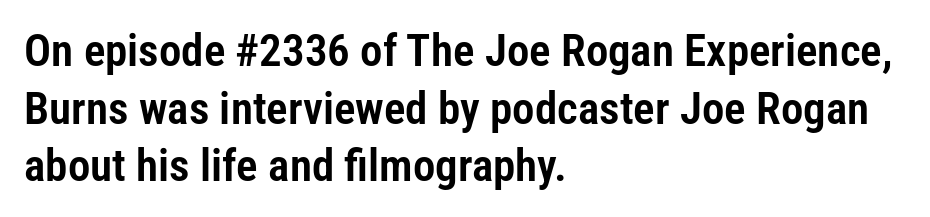
Rendered with straight, roman letterforms. Looks like regular typesetting: each glyph gets only the width it needs. Spacing between characters is what you'd get straight out of the box. The rendering uses a moderate line-height, typical for paragraphs.
